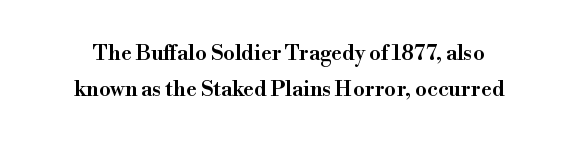
The image shows 21 px text type, upright; set normal line spacing (1.7x), normal letter spacing, not underlined.
